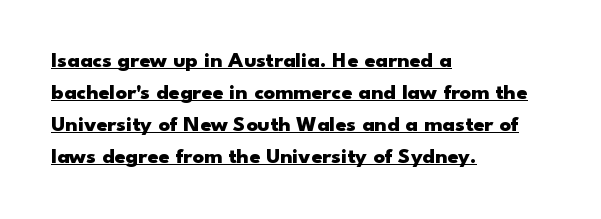
Honestly, the row spacing looks completely unremarkable. You'd pick this weight for a headline — it's a proper bold. Words appear dense and cohesive because spacing is normal. In CSS terms this would be text-align: left. The sample's only ornament is a line tracing under the words. The letters stand upright; this is a roman face.
